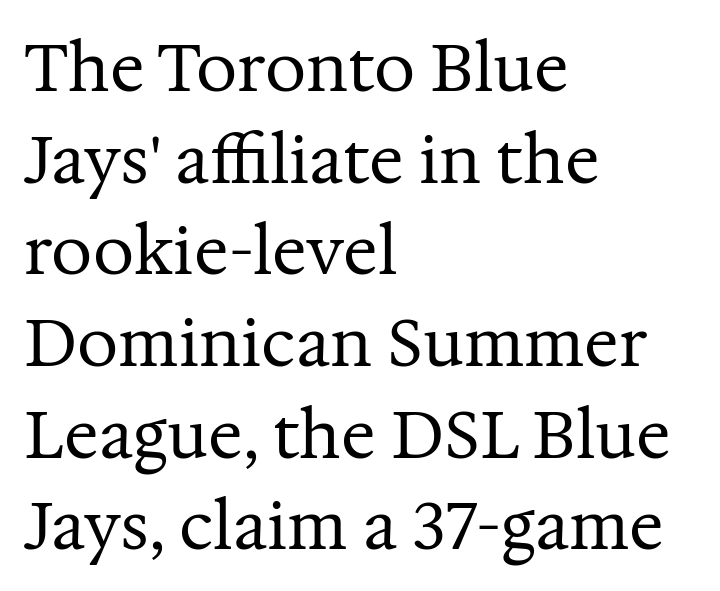
Proportional: the letters do not fall into vertical columns. This is serif lettering, the kind often seen in printed books. Line spacing here is normal. When letters stand straight like this, we call the style roman or upright. This sample uses plain, unmodified letter spacing.
